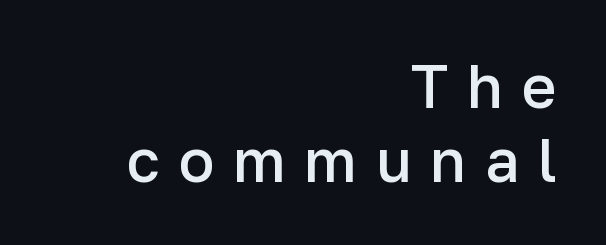
{"serif": "no", "italic": "no", "bold": "semi", "weight": "semibold", "width": "normal", "stroke_contrast": "low", "x_height": "medium", "monospaced": "no", "underline": "no", "align": "right", "line_spacing_ratio": 1.23, "letter_spacing": "wide", "letter_spacing_em": 0.31, "glyph_px": 60}
